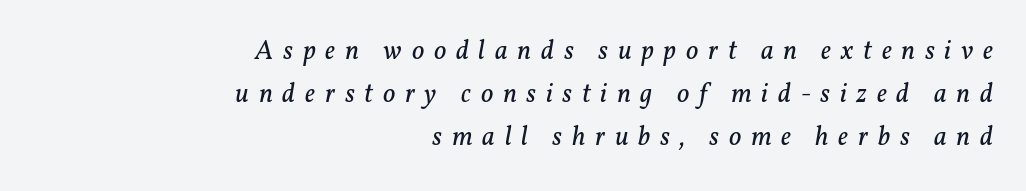
Q: Is the text bold? A: No.
Q: Is the text italic (slanted)? A: Yes, it leans right by about 11 degrees.
Q: Is the text underlined? A: No.
Q: How is the paragraph aligned? A: Right-aligned.
Q: Is the spacing between letters normal or unusually wide? A: Unusually wide.
Q: Is the spacing between lines tight, normal or loose? A: Normal.
